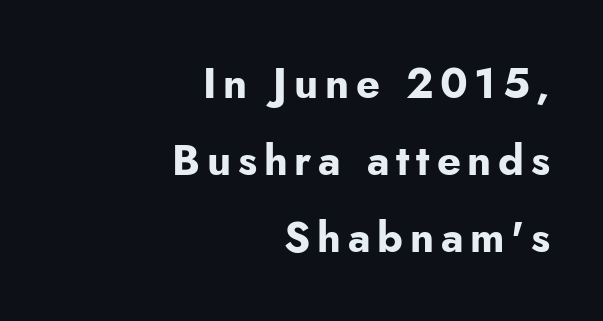
Spacing verdict: proportional, widths tailored to each character. Vertical strokes here are truly vertical. Is this a sans? Yes — the strokes have no serifs. The words here are not underlined.
